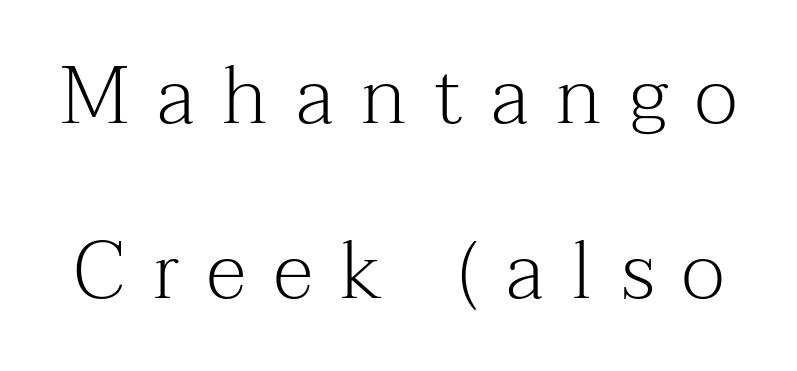
{"serif": "yes", "italic": "no", "bold": "no", "weight": "light", "width": "normal", "stroke_contrast": "medium", "x_height": "medium", "monospaced": "no", "underline": "no", "line_spacing": "loose", "line_spacing_ratio": 2.19, "letter_spacing": "wide", "letter_spacing_em": 0.35, "glyph_px": 80}
